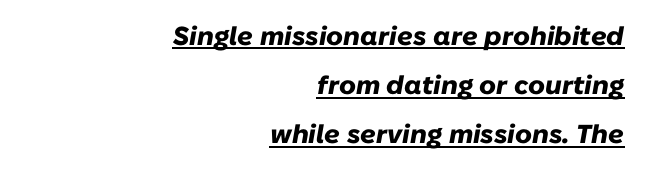
Q: Is the text bold? A: Yes.
Q: Is the text italic (slanted)? A: Yes, it leans right by about 10 degrees.
Q: Is the text underlined? A: Yes.
Q: How is the paragraph aligned? A: Right-aligned.
Q: Is the spacing between letters normal or unusually wide? A: Normal.
